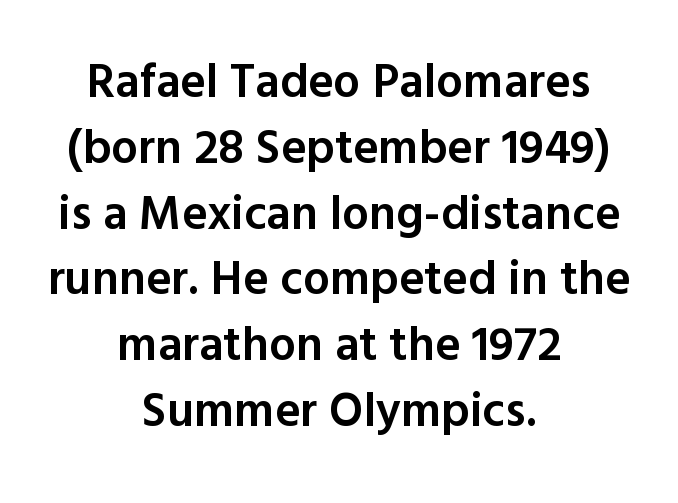
If you folded the block vertically in half, each line would mirror itself in length. You can tell from the bare stems that sans-serif type was used. The glyphs have the mass of a demibold cut, below bold. How would I describe the line gaps? Plain and ordinary.
